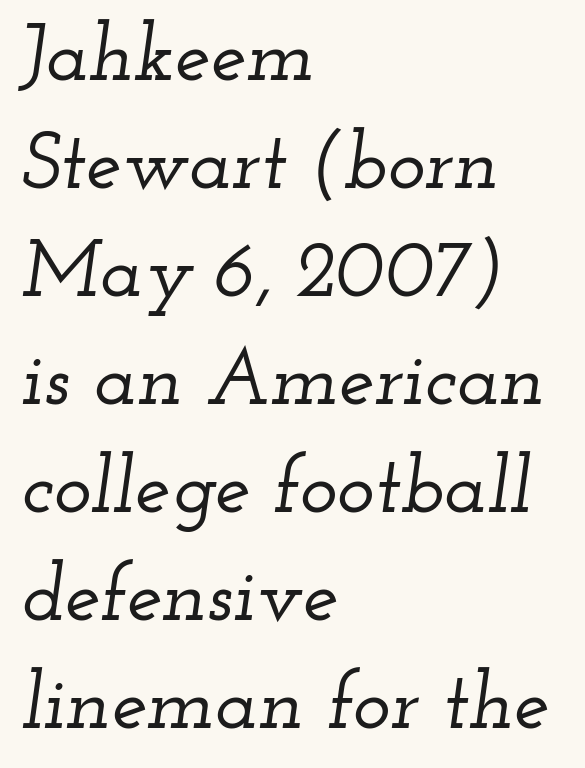
{"serif": "yes", "italic": "yes", "lean": "right", "slant_degrees": 12, "width": "wide", "stroke_contrast": "low", "x_height": "small", "monospaced": "no", "underline": "no", "align": "left", "line_spacing": "normal", "line_spacing_ratio": 1.35, "letter_spacing": "normal", "letter_spacing_em": 0.0, "glyph_px": 80}
